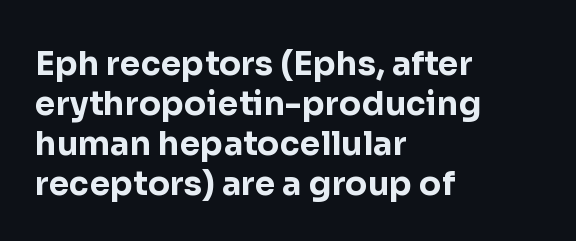
Q: Is the text bold? A: Yes.
Q: Is the text italic (slanted)? A: No, it is upright.
Q: Is the typeface a serif or a sans-serif typeface? A: Sans-serif.
Q: Is the text underlined? A: No.
Q: How is the paragraph aligned? A: Left-aligned.
Q: Is the spacing between letters normal or unusually wide? A: Normal.
Q: Width (condensed, normal, or wide)? A: Normal.
Q: Stroke contrast? A: Low.
Q: x-height? A: Medium.
Q: Monospaced? A: No.
